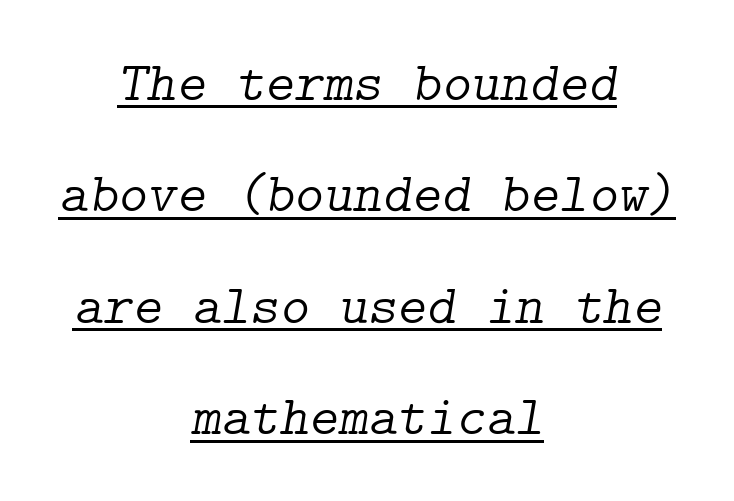
The image shows 56 px light serif type, italic (leaning right); set centered, loose line spacing (1.99x), normal letter spacing, underlined; low stroke contrast and a medium x-height.
